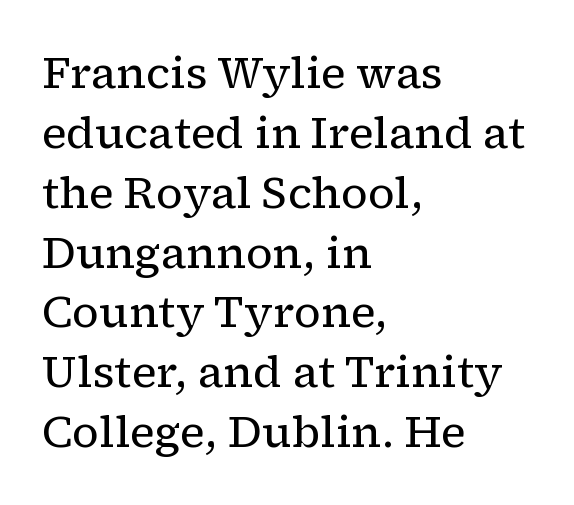
The image shows 44 px regular-weight serif type, upright; set left-aligned, normal line spacing (1.36x), normal letter spacing, not underlined; low stroke contrast and a medium x-height.
